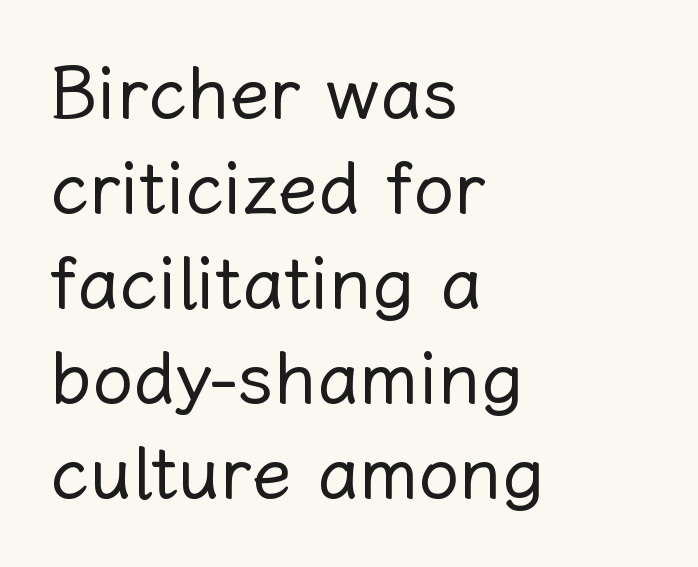
Character widths vary here, with narrow letters taking less room than wide ones. You can tell it's not italic because the verticals are truly vertical. The passage shown stacks its lines at a standard gap. Heaviness? Minimal to ordinary, like unemphasized prose.
